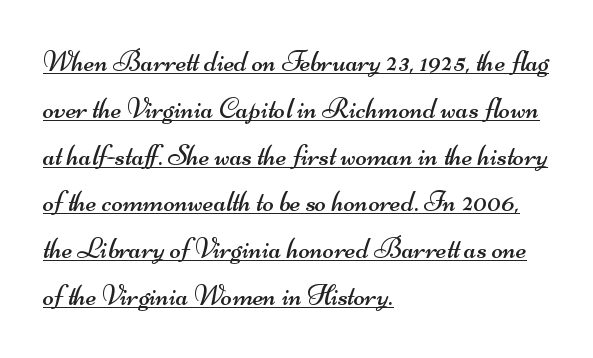
{"serif": "no", "bold": "no", "weight": "regular", "width": "wide", "stroke_contrast": "medium", "x_height": "small", "monospaced": "no", "underline": "yes", "align": "left", "line_spacing": "normal", "line_spacing_ratio": 1.56, "letter_spacing": "normal", "letter_spacing_em": 0.0, "glyph_px": 30}
